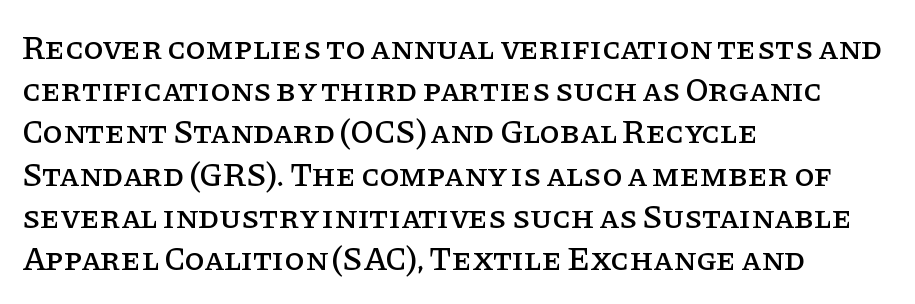
A typesetter would call this leading conventional body-copy spacing. The tracking reads as untouched default to a designer's eye. Lines of text with bare space underneath. Looks like regular typesetting: each glyph gets only the width it needs.
